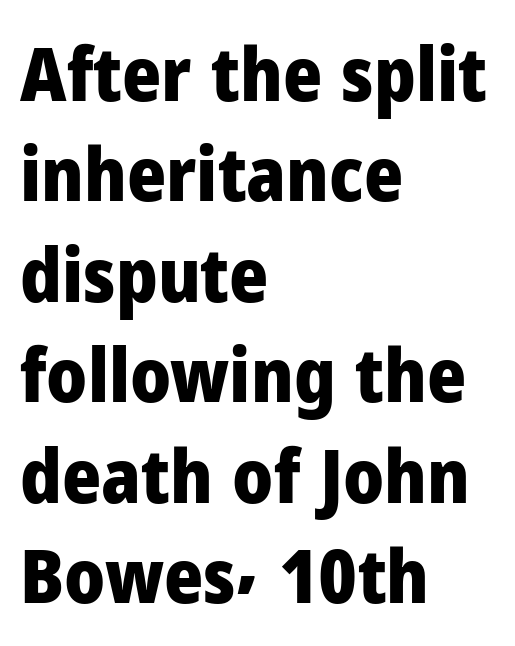
Underlining? Definitely not there. This rendering leaves character spacing at its baseline value. The face used here has the dense, thick strokes of a bold. Is this a fixed-width face? No — the glyphs have proportional, varying widths. The vertical gap from one line to the next is medium. Observe the absence of serifs on each vertical stroke in this sample.
